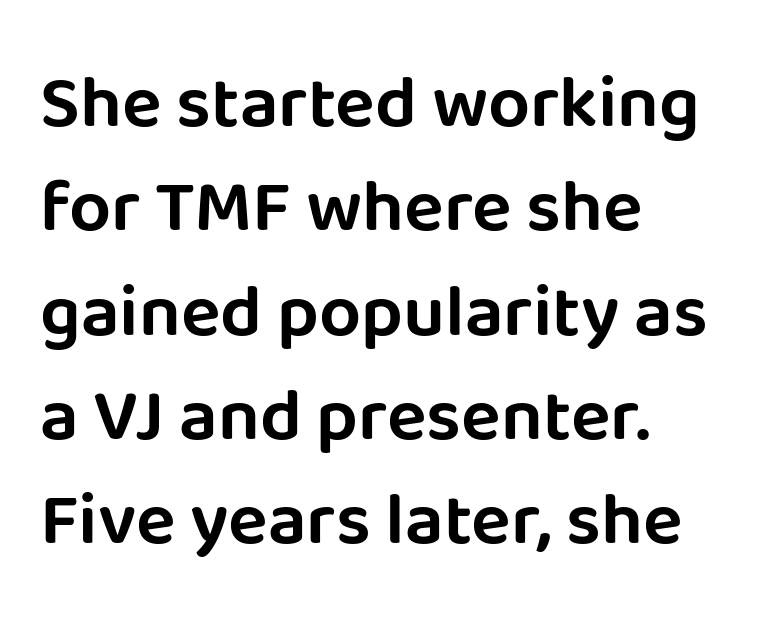
The image shows 74 px sans-serif type, upright; set left-aligned, normal line spacing (1.41x), normal letter spacing, not underlined; low stroke contrast and a large x-height.
